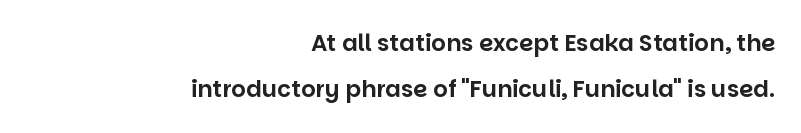
No word sits above an underline. The specimen reads as upright at a glance. How would I describe the line gaps? Wide and relaxed. In terms of letterspacing, this is plain default setting.
